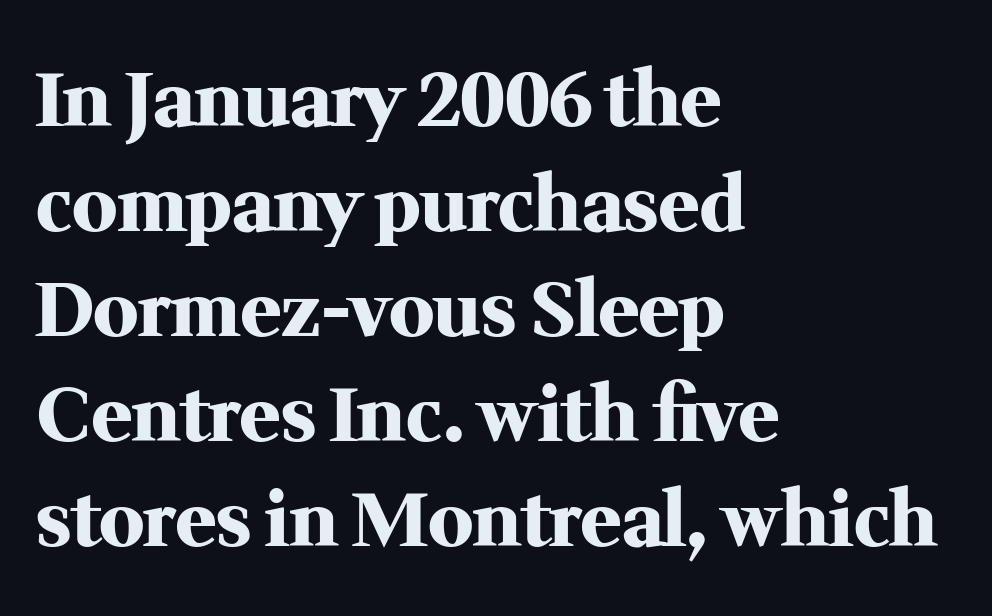
It's the straight-up-and-down kind of type. The letters carry serifs — small finishing strokes at the ends of their stems. A dark, heavy texture on the line: the type is bold. The passage shown is typed in a proportional face where columns would drift. Casual observation: everything's shoved over to the left. Summary of vertical rhythm: regular, with standard interline spacing.
